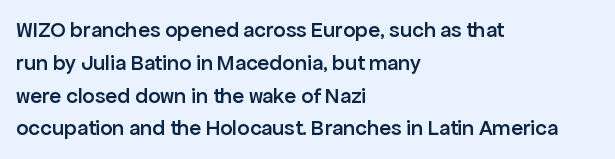
The image shows 22 px text type, upright; set left-aligned, normal line spacing (1.49x), normal letter spacing, not underlined.
